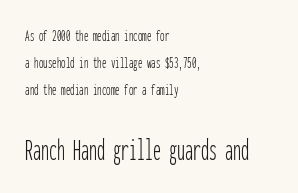
Q: Is the text bold? A: No.
Q: Is the text italic (slanted)? A: No, it is upright.
Q: Is the typeface a serif or a sans-serif typeface? A: Sans-serif.
Q: Is the text underlined? A: No.
Q: How is the paragraph aligned? A: Left-aligned.
Q: Is the spacing between letters normal or unusually wide? A: Normal.
Q: Is the spacing between lines tight, normal or loose? A: Normal.
Q: Which block of text is set in a larger size, the first (top) or the second (bottom)? A: The second (bottom) one.
Q: Width (condensed, normal, or wide)? A: Condensed.
Q: Stroke contrast? A: Low.
Q: x-height? A: Medium.
Q: Monospaced? A: Yes.
